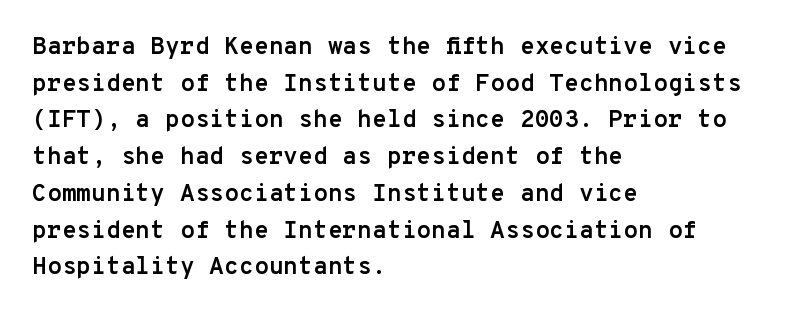
The image shows 24 px bold type, upright; set left-aligned, normal line spacing (1.53x), normal letter spacing, not underlined.
